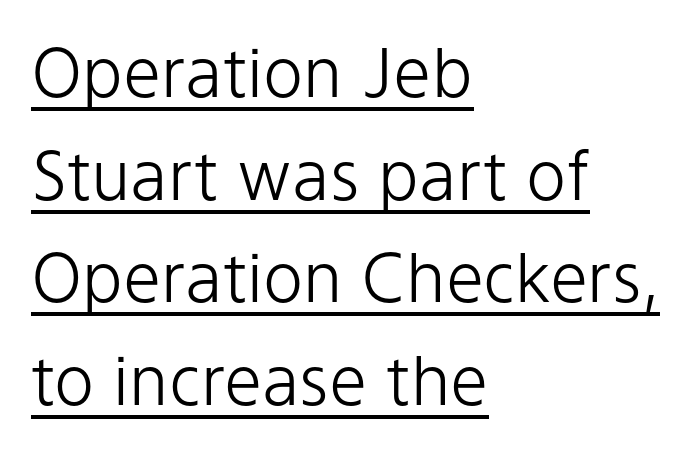
The image shows 68 px light sans-serif type, upright; set left-aligned, normal line spacing (1.51x), normal letter spacing, underlined; low stroke contrast and a medium x-height.
